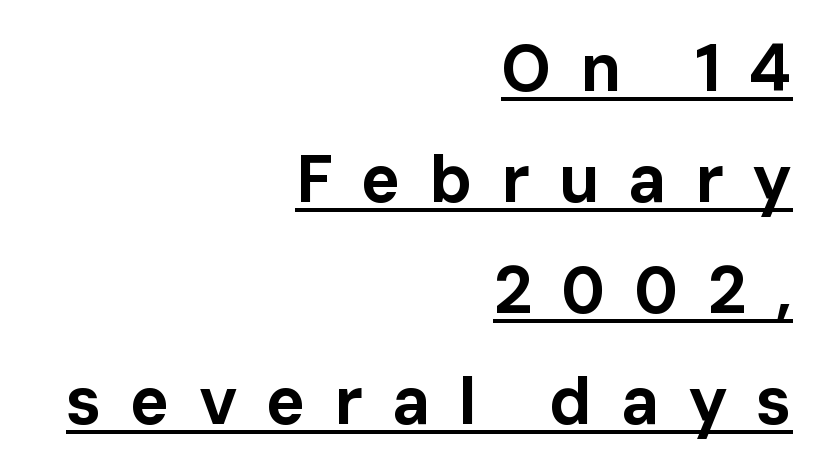
The image shows 66 px bold sans-serif type, upright; set right-aligned, normal line spacing (1.68x), unusually wide letter spacing (+0.43 em), underlined; low stroke contrast and a medium x-height.
